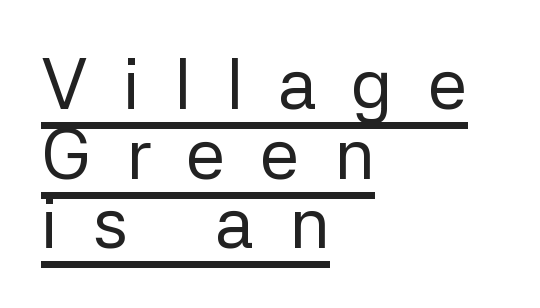
{"serif": "no", "italic": "no", "bold": "no", "weight": "regular", "width": "normal", "stroke_contrast": "low", "x_height": "medium", "monospaced": "no", "underline": "yes", "align": "left", "line_spacing": "tight", "line_spacing_ratio": 0.98, "letter_spacing": "wide", "letter_spacing_em": 0.49, "glyph_px": 71}
